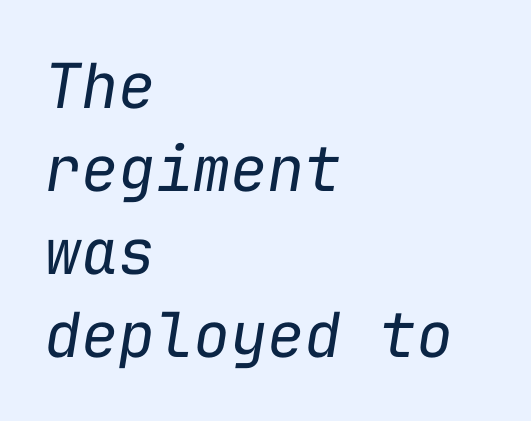
The image shows 62 px regular-weight type, italic (leaning right), monospaced; set left-aligned, normal line spacing (1.34x), normal letter spacing, not underlined; low stroke contrast and a medium x-height.
